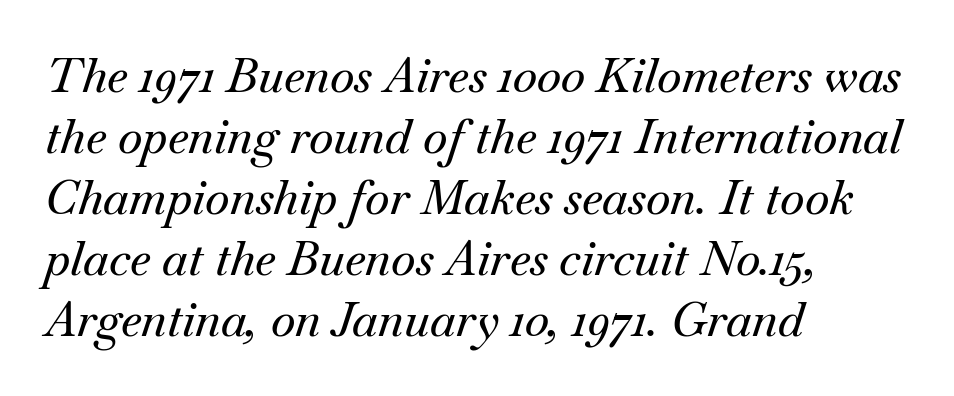
Q: Is the text italic (slanted)? A: Yes, it leans right by about 18 degrees.
Q: Is the typeface a serif or a sans-serif typeface? A: Serif.
Q: Is the text underlined? A: No.
Q: How is the paragraph aligned? A: Left-aligned.
Q: Is the spacing between letters normal or unusually wide? A: Normal.
Q: Is the spacing between lines tight, normal or loose? A: Normal.
Q: Width (condensed, normal, or wide)? A: Normal.
Q: Stroke contrast? A: Medium.
Q: x-height? A: Small.
Q: Monospaced? A: No.
